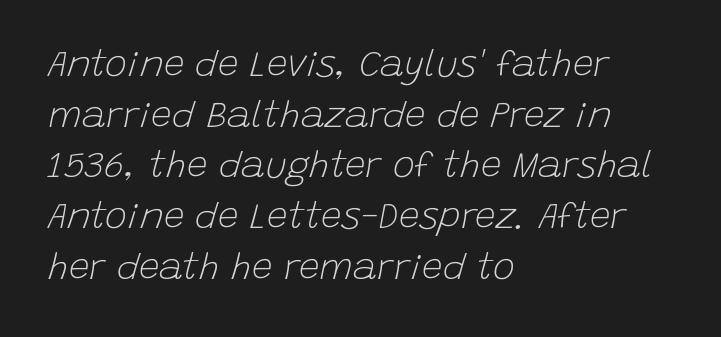
The image shows 37 px light type, italic (leaning right); set left-aligned, normal line spacing (1.37x), normal letter spacing, not underlined; low stroke contrast and a large x-height.
